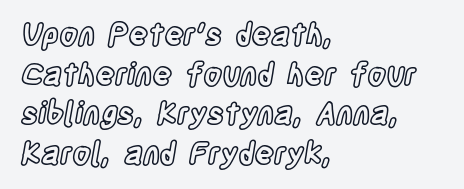
The image shows 30 px condensed type; set left-aligned, normal line spacing (1.32x), normal letter spacing, not underlined; a large x-height.
